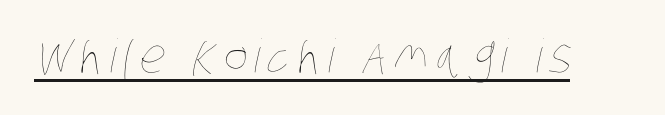
{"bold": "no", "weight": "thin", "width": "condensed", "stroke_contrast": "low", "x_height": "large", "monospaced": "no", "underline": "yes", "glyph_px": 46}
